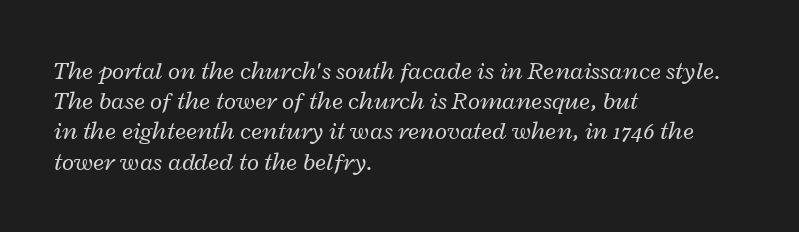
Is this a heavy cut? Hardly; it is regular or lighter. Would a proofreader flag this as italicized? Yes. How are the letters spaced? Ordinarily, with no added tracking. Underlining? Definitely not there. The typesetter chose a ragged-right arrangement here.
